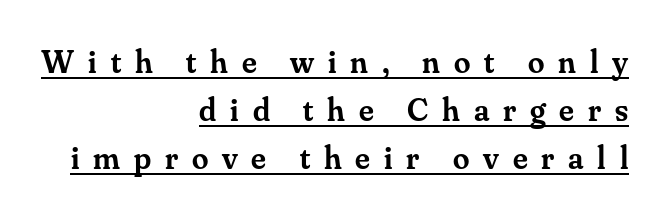
Font category for this specimen: serif. Interline gaps are of average width in this sample. Weight check: semibold — heavier than regular, not quite bold. The passage shown is typed in a proportional face where columns would drift. The glyphs are accompanied by a horizontal stroke just below them. Rendered with straight, roman letterforms.
